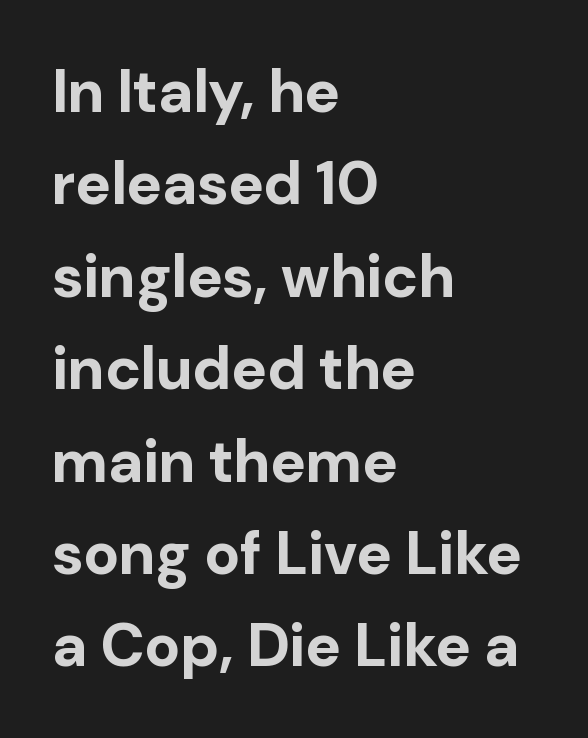
Strokes here are thick enough to call this a true bold. Decoration check: the copy has no underline. A typesetter would call this zero additional tracking. This sample is left-justified, so line endings fall wherever the words run out. Character widths vary here, with narrow letters taking less room than wide ones. Examine the stroke ends and you'll find no serifs.
